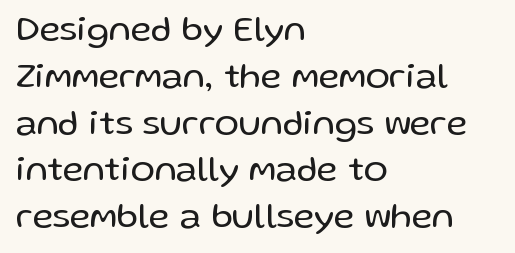
Q: Is the text bold? A: No.
Q: Is the text italic (slanted)? A: No, it is upright.
Q: Is the typeface a serif or a sans-serif typeface? A: Sans-serif.
Q: Is the text underlined? A: No.
Q: How is the paragraph aligned? A: Left-aligned.
Q: Is the spacing between letters normal or unusually wide? A: Normal.
Q: Is the spacing between lines tight, normal or loose? A: Normal.
Q: Width (condensed, normal, or wide)? A: Normal.
Q: Stroke contrast? A: Low.
Q: x-height? A: Medium.
Q: Monospaced? A: No.
